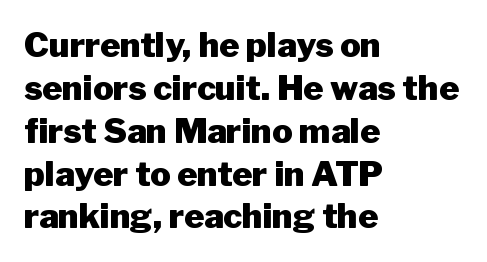
The rendering uses a bold face; every stroke is thick and dark. The passage shown is not underscored anywhere. The paragraph shown leans on its left margin. You could call the tracking neutral — neither tight nor loose.
